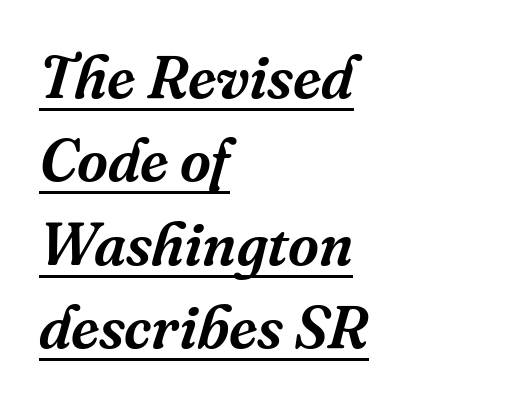
Interline gaps are of average width in this sample. The lettering is marked with a stroke running underneath it. Italic? Definitely — the glyphs are oblique. Think of a printed novel: that variable character pitch is what you see here.
